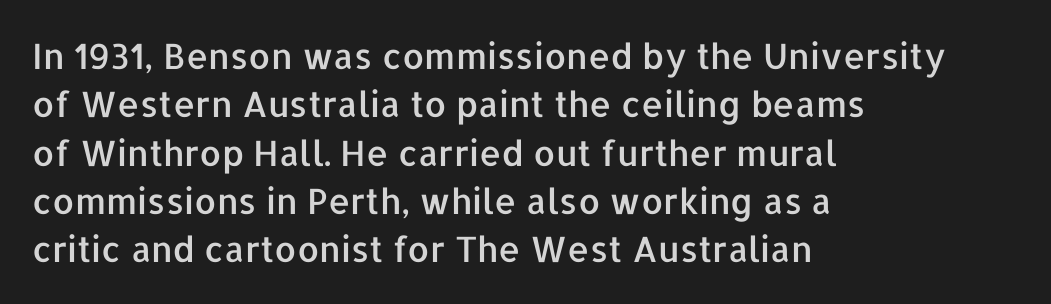
The image shows 35 px sans-serif type, upright; set left-aligned, normal line spacing (1.38x), normal letter spacing, not underlined; low stroke contrast and a medium x-height.
